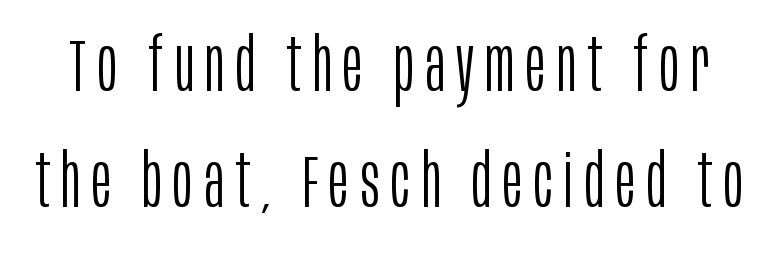
Leading: standard. The space beneath each line is pristine and unruled. The axis of the letterforms is exactly vertical. The letters look calm and open, with moderate or lighter stems.
